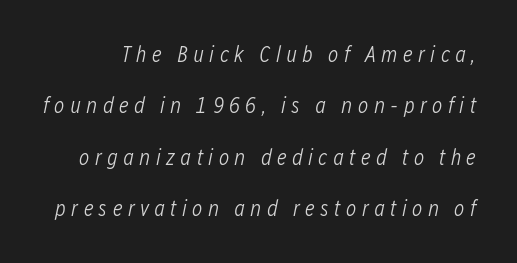
Q: Is the text bold? A: No.
Q: Is the text italic (slanted)? A: Yes, it leans right by about 12 degrees.
Q: Is the text underlined? A: No.
Q: Is the spacing between letters normal or unusually wide? A: Unusually wide.
Q: Is the spacing between lines tight, normal or loose? A: Loose.
